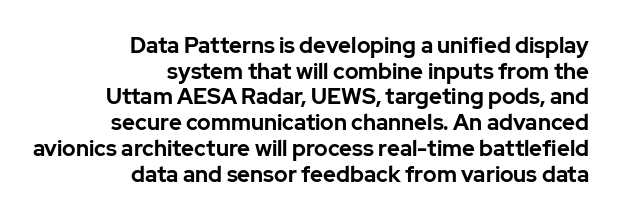
You could call the tracking neutral — neither tight nor loose. When letters stand straight like this, we call the style roman or upright. No word sits above an underline. One-word summary of the alignment: right. Weight: bold.
